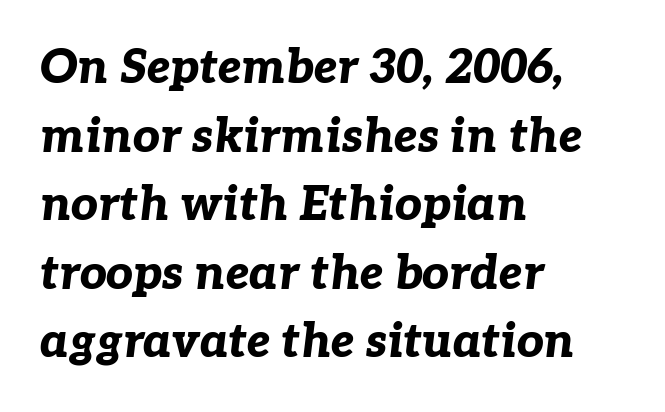
The image shows 47 px bold type, italic (leaning right); set left-aligned, normal line spacing (1.46x), normal letter spacing, not underlined; low stroke contrast and a medium x-height.
